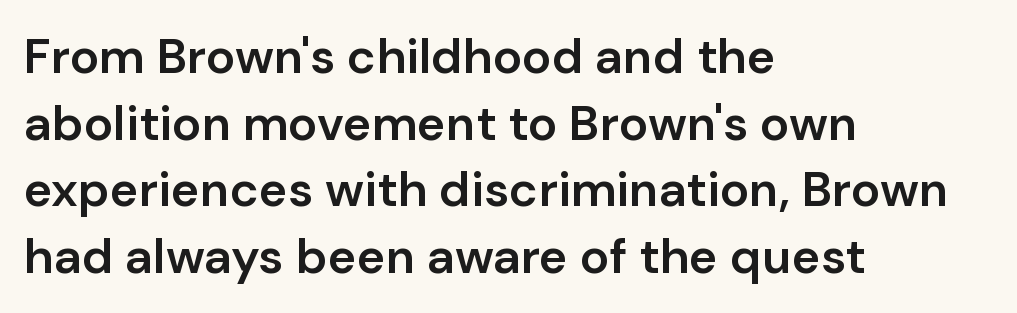
Think of a printed novel: that variable character pitch is what you see here. Each letter's strokes conclude bluntly, with no projecting serifs. Weight check: semibold — heavier than regular, not quite bold. If you drew a line through each stem, it would be perfectly vertical.
